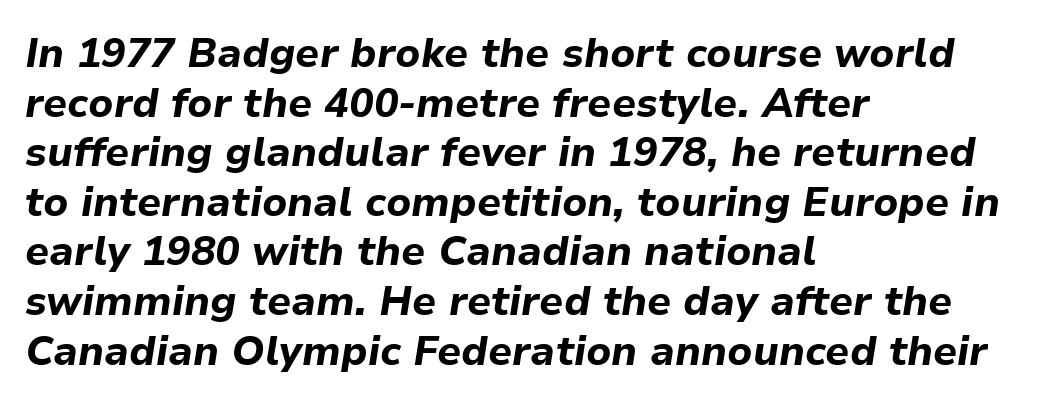
{"italic": "yes", "lean": "right", "slant_degrees": 9, "bold": "yes", "weight": "bold", "width": "normal", "stroke_contrast": "low", "x_height": "medium", "monospaced": "no", "underline": "no", "align": "left", "line_spacing_ratio": 1.21, "letter_spacing": "normal", "letter_spacing_em": 0.0, "glyph_px": 41}
